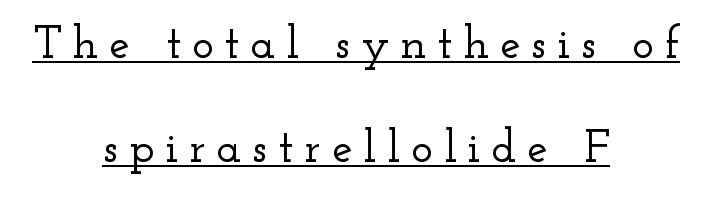
The image shows 46 px wide serif type, upright; set centered, loose line spacing (2.27x), unusually wide letter spacing (+0.24 em), underlined; low stroke contrast and a small x-height.
